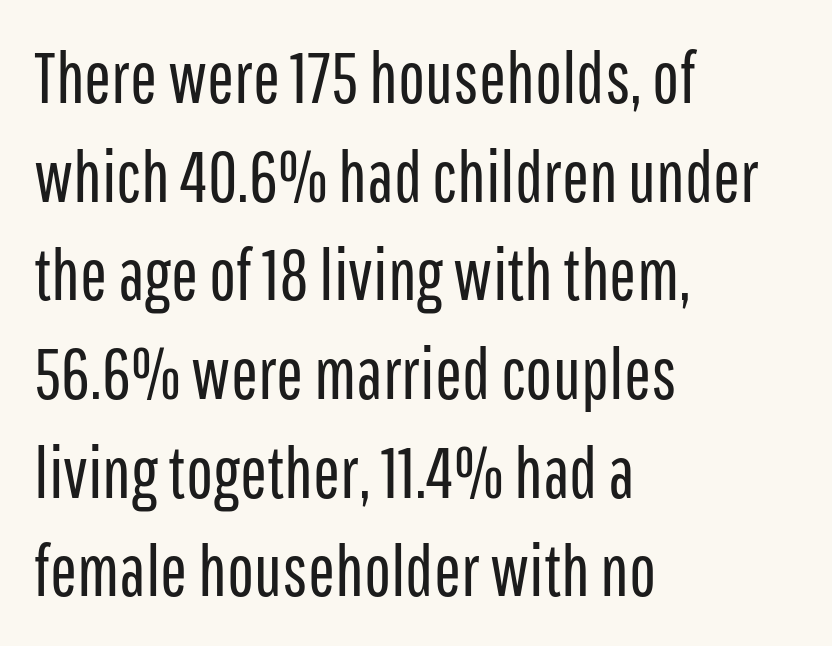
{"serif": "no", "italic": "no", "bold": "no", "weight": "regular", "width": "condensed", "stroke_contrast": "low", "x_height": "medium", "monospaced": "no", "underline": "no", "align": "left", "line_spacing": "normal", "line_spacing_ratio": 1.37, "letter_spacing": "normal", "letter_spacing_em": 0.0, "glyph_px": 72}
